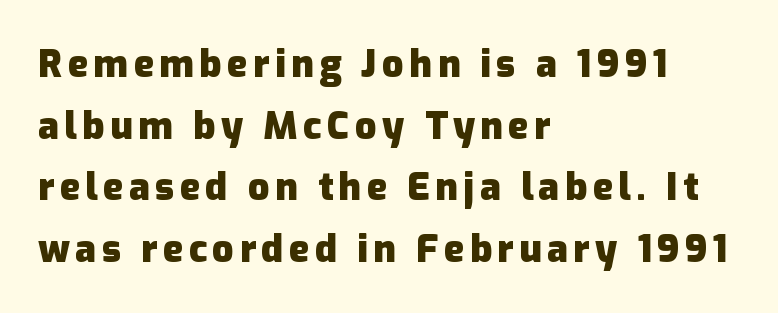
The zone under the glyphs is completely vacant. A typesetter would call this proportional, since set widths differ per character. Does the lettering tilt? It doesn't — this is upright. Is this a sans? Yes — the strokes have no serifs. Regular leading.
